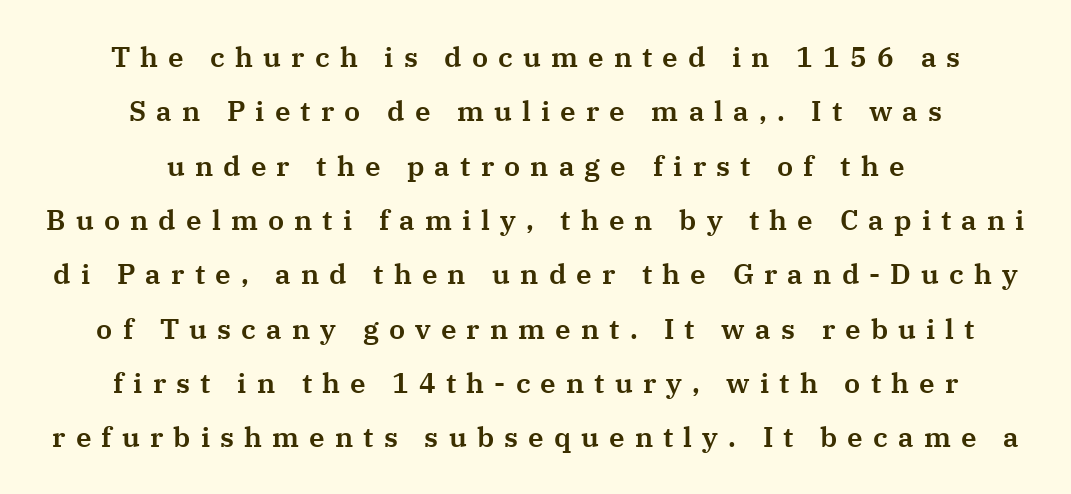
The image shows 28 px serif type, upright; set centered, loose line spacing (1.94x), unusually wide letter spacing (+0.36 em), not underlined; medium stroke contrast and a medium x-height.
